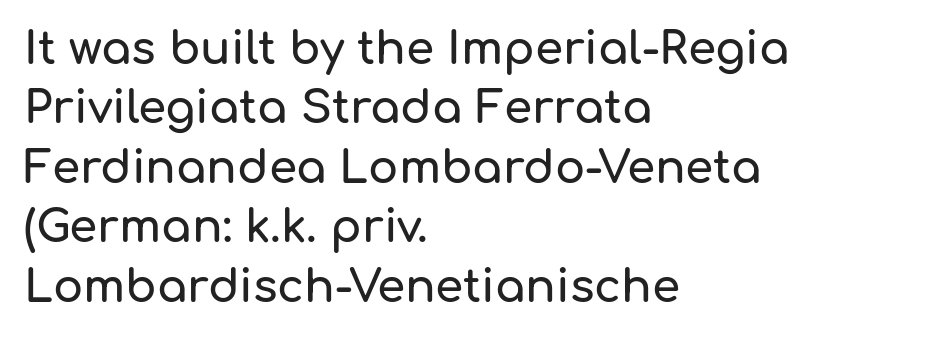
The image shows 45 px sans-serif type, upright; set left-aligned, normal line spacing (1.32x), normal letter spacing, not underlined; low stroke contrast and a medium x-height.
